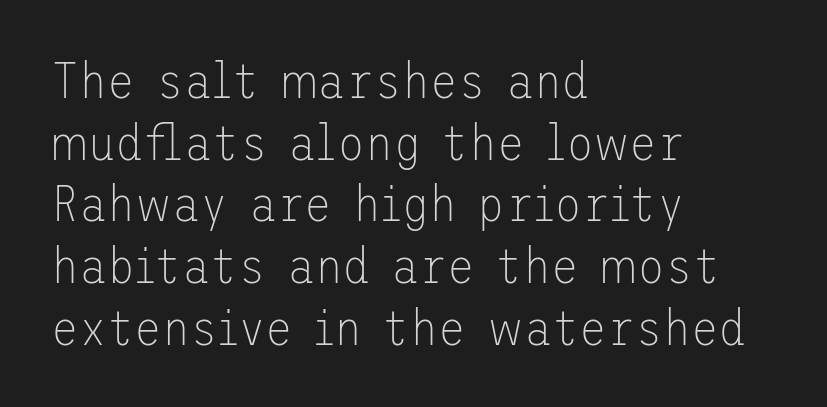
The image shows 51 px thin sans-serif type, upright; set left-aligned, line spacing 1.21x, normal letter spacing, not underlined; low stroke contrast and a medium x-height.
